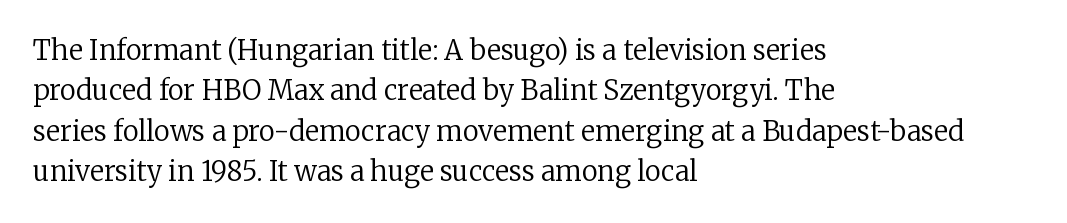
The image shows 27 px text type, upright; set left-aligned, normal line spacing (1.5x), normal letter spacing, not underlined.
